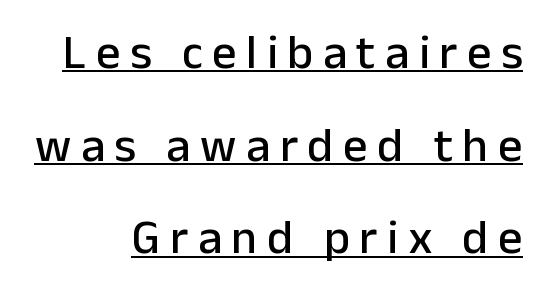
Notice how the stems are strictly vertical — no italics here. How are the letters spaced? Widely, with obvious added tracking. The face used here is proportionally spaced, like ordinary book or web type. This sample is right-justified, so line beginnings fall wherever the words allow. This sample uses a sans-serif face. Baseline-to-baseline distance is far greater than the letter height.
